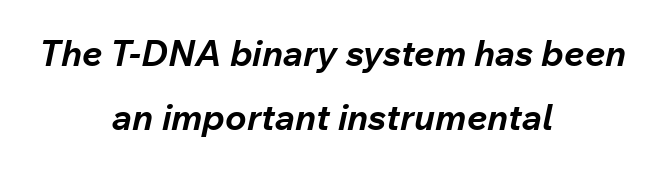
The image shows 36 px bold type, italic (leaning right); set centered, line spacing 1.79x, normal letter spacing, not underlined; low stroke contrast and a medium x-height.
